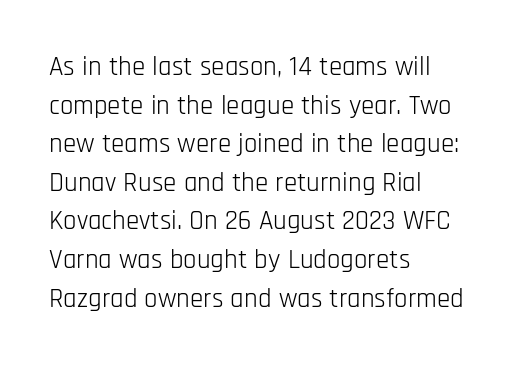
Stroke thickness stays within the range of a standard reading face or lighter. Notice how descenders clear the ascenders below comfortably — that's standard leading. There is no visible air inserted between adjacent glyphs. Casual observation: everything's shoved over to the left. The specimen omits any rule beneath the text block's lines. The letters stand straight up with perfectly vertical stems.
